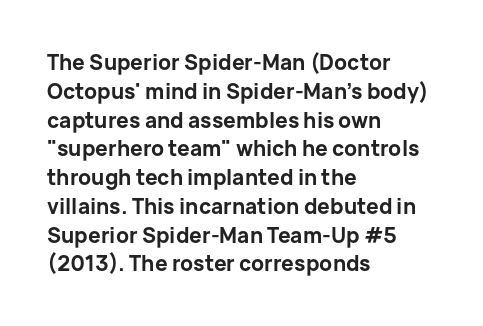
{"italic": "no", "bold": "yes", "underline": "no", "align": "left", "line_spacing": "normal", "line_spacing_ratio": 1.37, "letter_spacing": "normal", "letter_spacing_em": 0.0, "glyph_px": 21}
